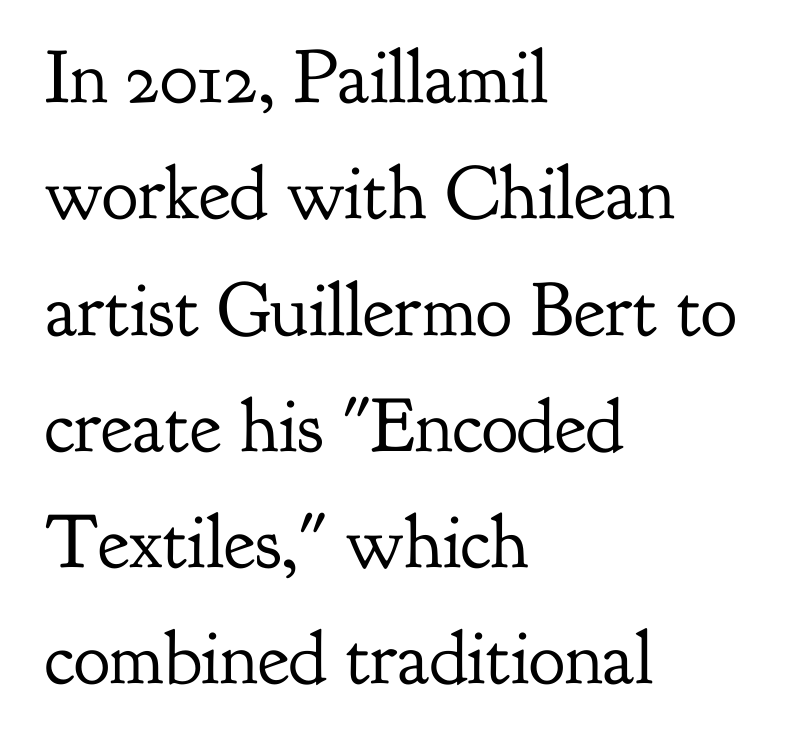
{"serif": "yes", "italic": "no", "bold": "no", "weight": "regular", "width": "normal", "stroke_contrast": "low", "x_height": "small", "monospaced": "no", "underline": "no", "align": "left", "line_spacing": "normal", "line_spacing_ratio": 1.53, "letter_spacing": "normal", "letter_spacing_em": 0.0, "glyph_px": 76}
